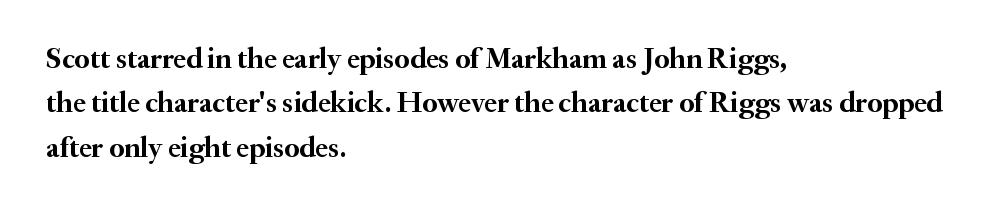
The image shows 29 px semibold serif type, upright; set left-aligned, normal line spacing (1.53x), normal letter spacing, not underlined; medium stroke contrast and a small x-height.
